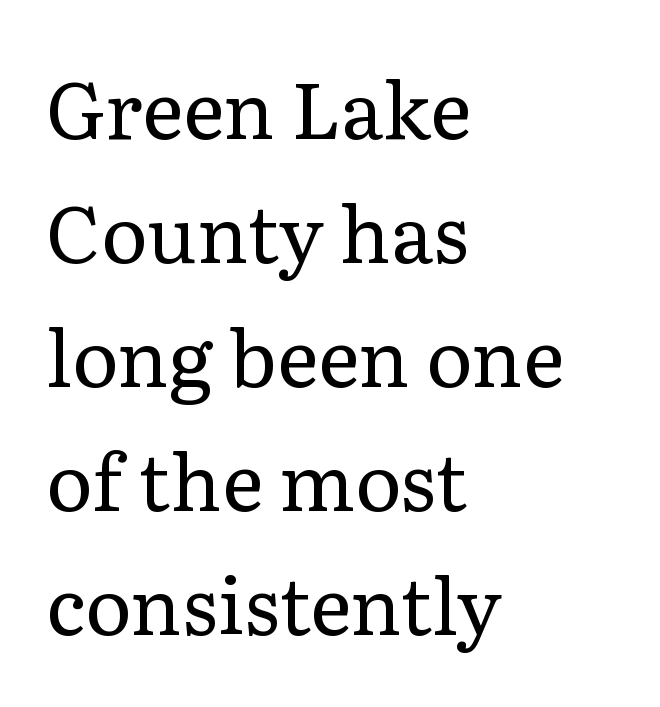
Q: Is the text bold? A: No.
Q: Is the text italic (slanted)? A: No, it is upright.
Q: Is the typeface a serif or a sans-serif typeface? A: Serif.
Q: Is the text underlined? A: No.
Q: How is the paragraph aligned? A: Left-aligned.
Q: Is the spacing between letters normal or unusually wide? A: Normal.
Q: Is the spacing between lines tight, normal or loose? A: Normal.
Q: Width (condensed, normal, or wide)? A: Normal.
Q: Stroke contrast? A: Low.
Q: x-height? A: Medium.
Q: Monospaced? A: No.
